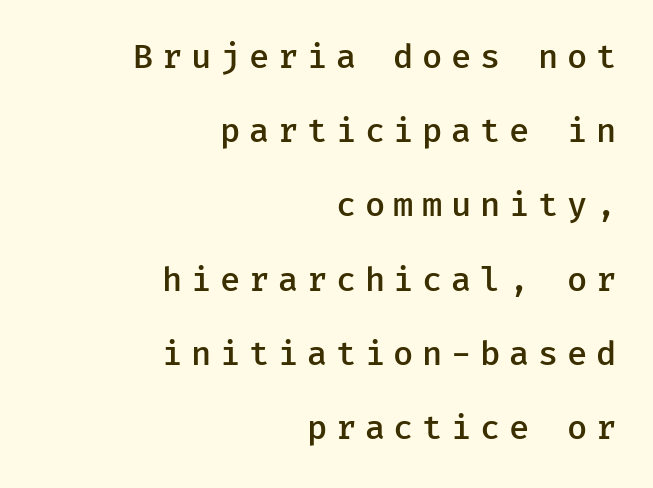
{"serif": "no", "italic": "no", "bold": "semi", "weight": "semibold", "width": "normal", "stroke_contrast": "low", "x_height": "medium", "monospaced": "yes", "underline": "no", "align": "right", "line_spacing": "loose", "line_spacing_ratio": 2.25, "letter_spacing": "wide", "letter_spacing_em": 0.26, "glyph_px": 33}
